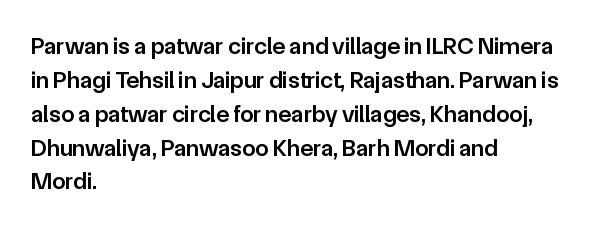
{"italic": "no", "bold": "semi", "underline": "no", "align": "left", "line_spacing": "normal", "line_spacing_ratio": 1.41, "letter_spacing": "normal", "letter_spacing_em": 0.0, "glyph_px": 24}
